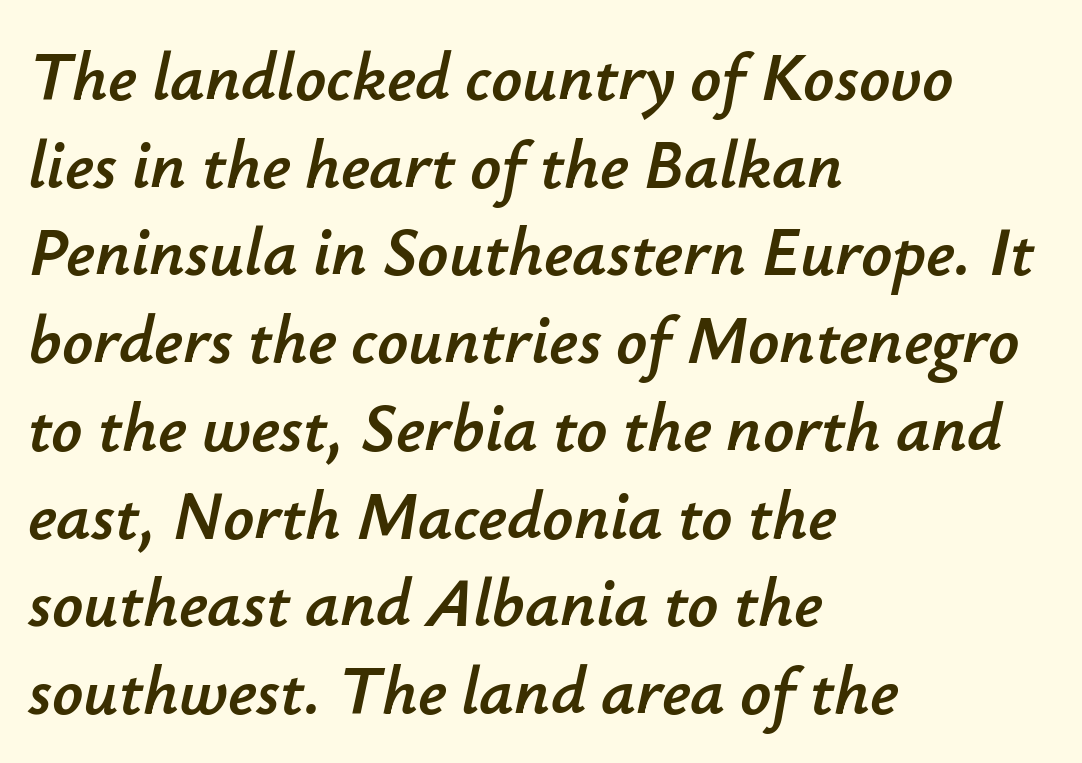
Inter-character spacing is left at the font's built-in metrics. This is oblique type, the kind used for emphasis or titles. Descenders are the only things crossing below the line. One glance says typical: line gaps are just what's usual. Does the copy run flush right? No — it runs flush left.
